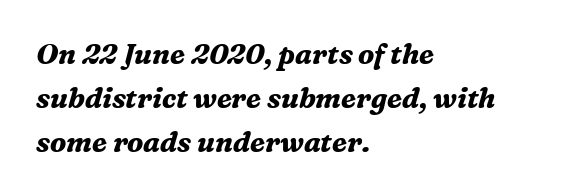
{"serif": "yes", "italic": "yes", "lean": "right", "slant_degrees": 16, "bold": "yes", "weight": "bold", "width": "normal", "stroke_contrast": "medium", "x_height": "medium", "monospaced": "no", "underline": "no", "align": "left", "line_spacing": "normal", "line_spacing_ratio": 1.57, "letter_spacing": "normal", "letter_spacing_em": 0.0, "glyph_px": 28}
